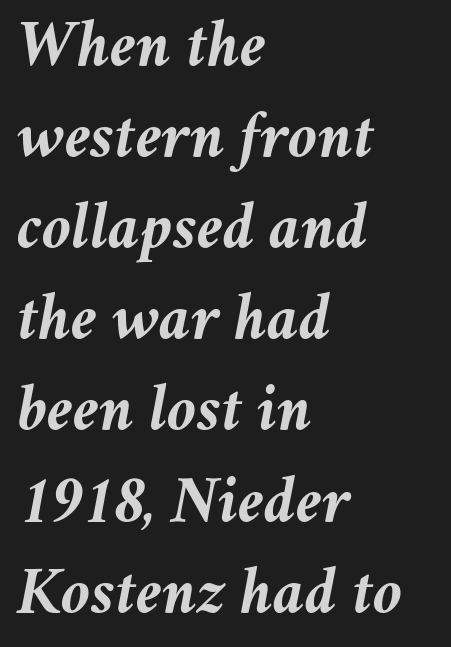
The image shows 67 px semibold type, italic (leaning right); set left-aligned, normal line spacing (1.36x), normal letter spacing, not underlined; medium stroke contrast and a medium x-height.
